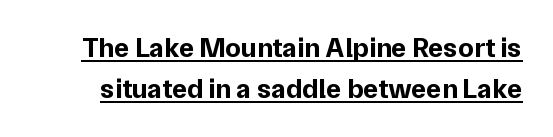
{"serif": "no", "italic": "no", "bold": "yes", "weight": "bold", "width": "normal", "stroke_contrast": "low", "x_height": "medium", "monospaced": "no", "underline": "yes", "line_spacing": "normal", "line_spacing_ratio": 1.47, "letter_spacing": "normal", "letter_spacing_em": 0.0, "glyph_px": 28}
